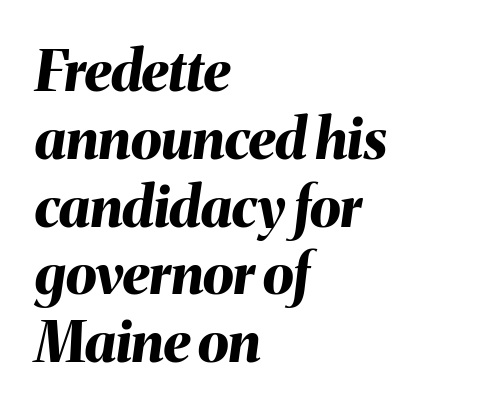
Q: Is the text bold? A: Yes.
Q: Is the text italic (slanted)? A: Yes, it leans right by about 8 degrees.
Q: Is the text underlined? A: No.
Q: How is the paragraph aligned? A: Left-aligned.
Q: Is the spacing between letters normal or unusually wide? A: Normal.
Q: Width (condensed, normal, or wide)? A: Normal.
Q: Stroke contrast? A: Medium.
Q: x-height? A: Medium.
Q: Monospaced? A: No.
